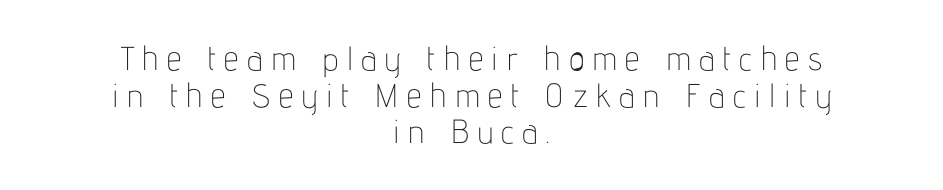
Where is the straight margin? There isn't one; the lines are centered. The strokes carry an ordinary text weight at most. This is the regular roman posture of the typeface. The designer went with a sans here, leaving each stem footless.
